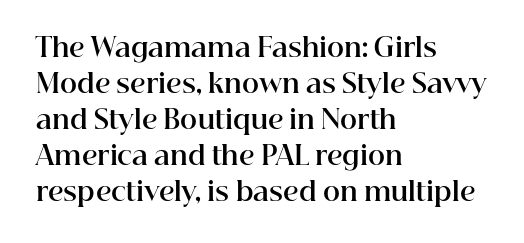
The image shows 26 px bold type, upright; set left-aligned, normal line spacing (1.38x), normal letter spacing, not underlined.
